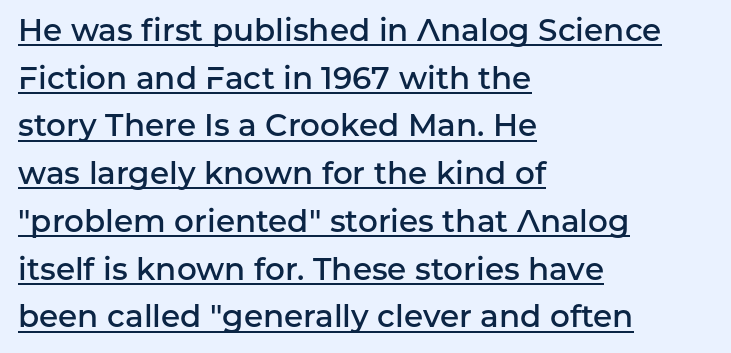
{"serif": "no", "italic": "no", "bold": "semi", "weight": "semibold", "width": "normal", "stroke_contrast": "low", "x_height": "medium", "monospaced": "no", "underline": "yes", "align": "left", "line_spacing": "normal", "line_spacing_ratio": 1.54, "letter_spacing": "normal", "letter_spacing_em": 0.0, "glyph_px": 31}
